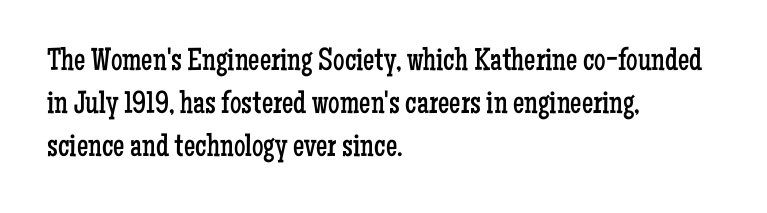
The image shows 32 px regular-weight, condensed serif type, upright; set left-aligned, normal line spacing (1.34x), normal letter spacing, not underlined; low stroke contrast and a medium x-height.
